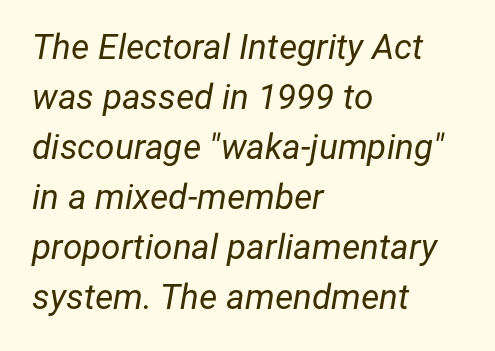
The image shows 35 px regular-weight type, italic (leaning right); set left-aligned, normal line spacing (1.43x), normal letter spacing, not underlined; low stroke contrast and a medium x-height.
